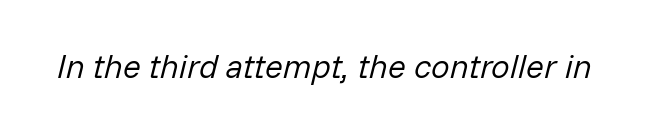
The image shows 33 px regular-weight type, italic (leaning right); set normal letter spacing, not underlined; low stroke contrast and a medium x-height.
